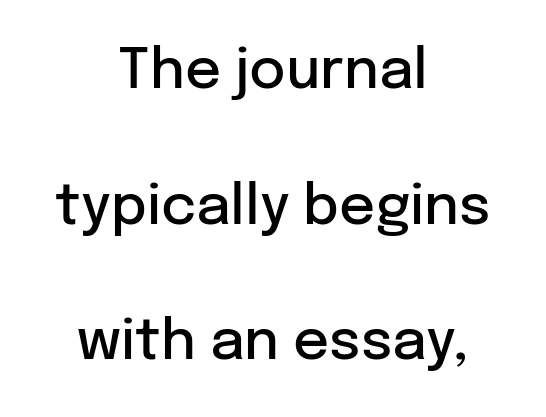
The image shows 56 px semibold sans-serif type, upright; set centered, loose line spacing (2.42x), normal letter spacing, not underlined; low stroke contrast and a medium x-height.
